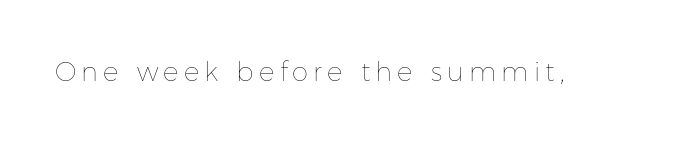
The image shows 26 px text type, upright; set unusually wide letter spacing (+0.2 em), not underlined.
